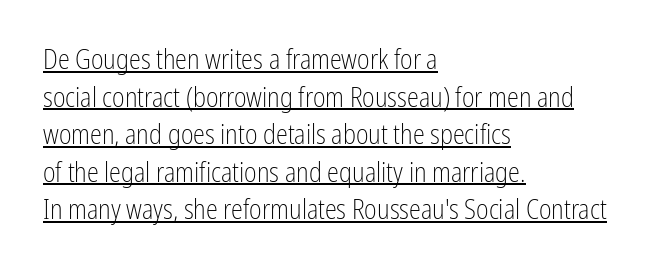
Does extra space separate the letters? No, they use regular spacing. Posture: vertical. The paragraph has a hard left edge and a soft right edge. Each line of the rendering has a horizontal stroke beneath the glyphs. Compared with a typical body face, this is equally light or lighter still. The space between consecutive lines is moderate.
